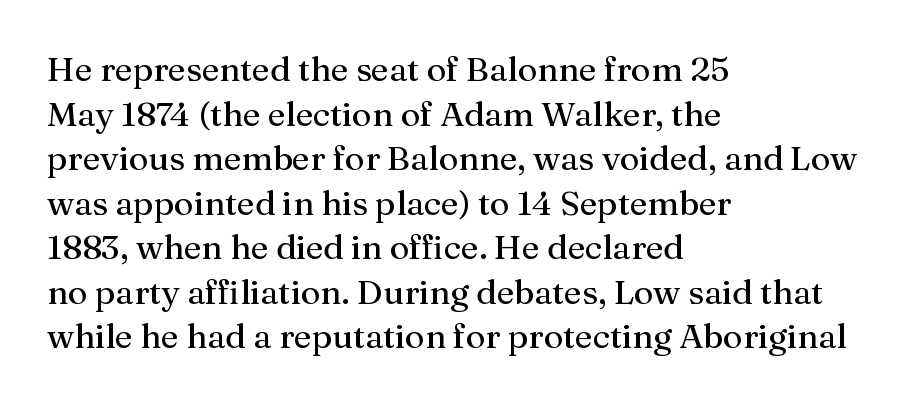
Q: Is the text bold? A: No.
Q: Is the text italic (slanted)? A: No, it is upright.
Q: Is the typeface a serif or a sans-serif typeface? A: Serif.
Q: Is the text underlined? A: No.
Q: How is the paragraph aligned? A: Left-aligned.
Q: Is the spacing between letters normal or unusually wide? A: Normal.
Q: Is the spacing between lines tight, normal or loose? A: Normal.
Q: Width (condensed, normal, or wide)? A: Normal.
Q: Stroke contrast? A: Medium.
Q: x-height? A: Medium.
Q: Monospaced? A: No.
